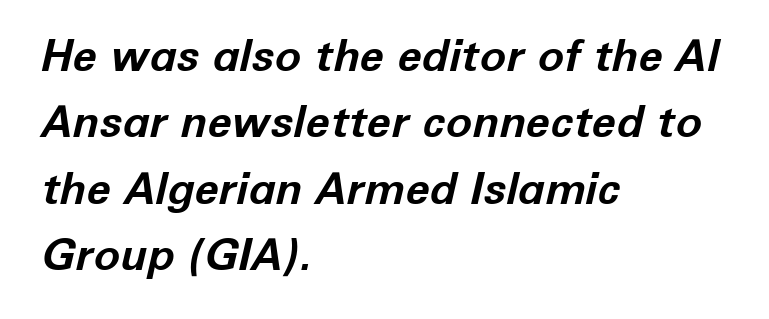
Slant detected: the letters are inclined. Notice how descenders clear the ascenders below comfortably — that's standard leading. Caption: standard tracking, unaltered. Descenders hang freely into open space.
